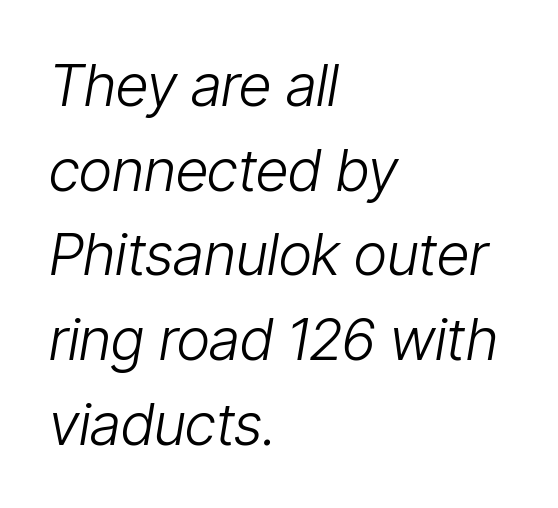
Would a proofreader flag this as italicized? Yes. Rows of type keep a routine distance in the vertical direction. The characters are drawn with everyday or finer stroke widths. The gap between lines stays unmarked. Inter-character spacing is left at the font's built-in metrics. The paragraph has a hard left edge and a soft right edge.
